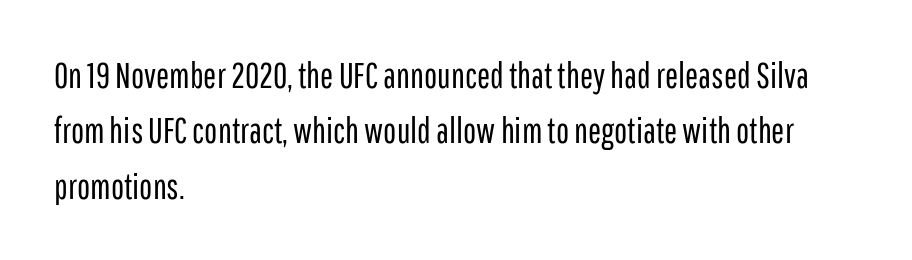
Q: Is the text bold? A: No.
Q: Is the text italic (slanted)? A: No, it is upright.
Q: Is the typeface a serif or a sans-serif typeface? A: Sans-serif.
Q: Is the text underlined? A: No.
Q: How is the paragraph aligned? A: Left-aligned.
Q: Is the spacing between letters normal or unusually wide? A: Normal.
Q: Is the spacing between lines tight, normal or loose? A: Normal.
Q: Width (condensed, normal, or wide)? A: Condensed.
Q: Stroke contrast? A: Low.
Q: x-height? A: Medium.
Q: Monospaced? A: No.
